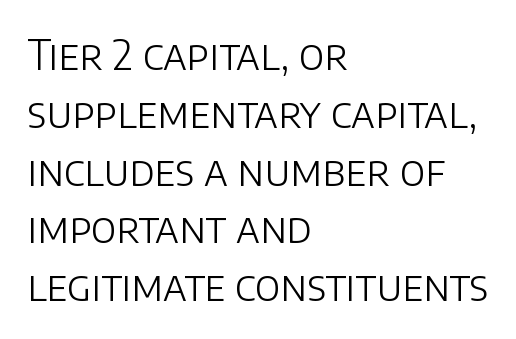
The image shows 41 px light sans-serif type, upright; set left-aligned, normal line spacing (1.41x), normal letter spacing, not underlined; low stroke contrast and a large x-height.
